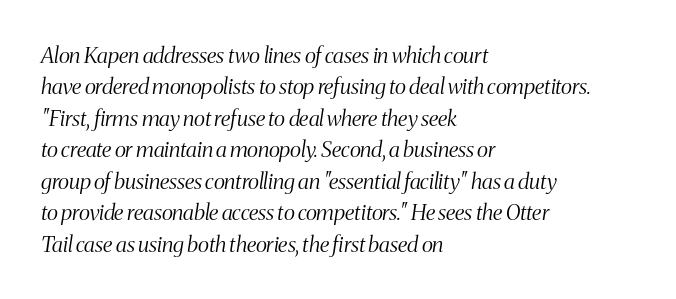
{"italic": "yes", "lean": "right", "slant_degrees": 8, "bold": "no", "underline": "no", "align": "left", "line_spacing": "normal", "line_spacing_ratio": 1.43, "letter_spacing": "normal", "letter_spacing_em": 0.0, "glyph_px": 22}
